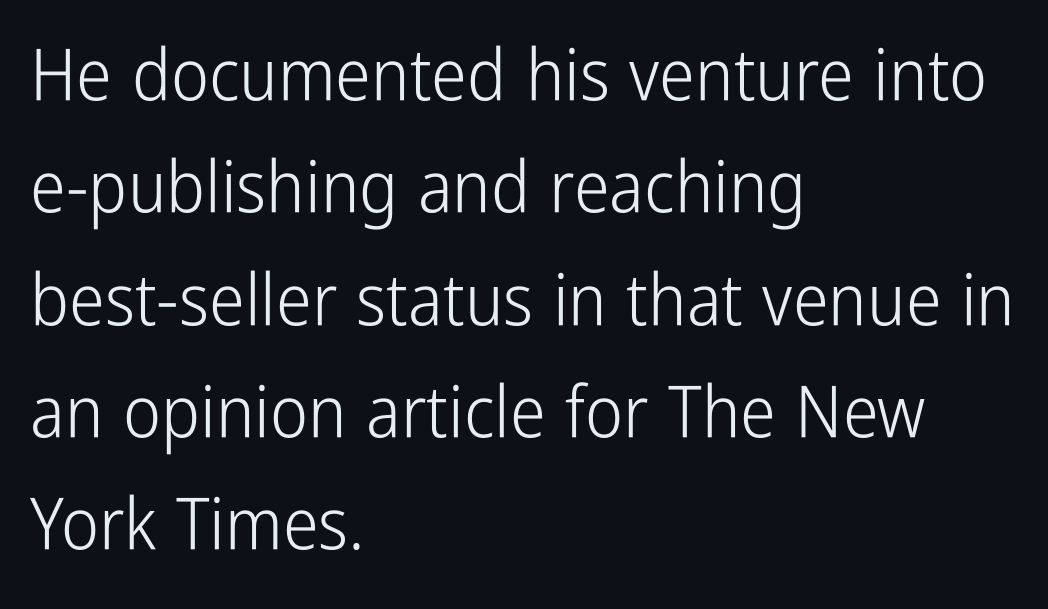
Q: Is the text bold? A: No.
Q: Is the text italic (slanted)? A: No, it is upright.
Q: Is the typeface a serif or a sans-serif typeface? A: Sans-serif.
Q: Is the text underlined? A: No.
Q: How is the paragraph aligned? A: Left-aligned.
Q: Is the spacing between letters normal or unusually wide? A: Normal.
Q: Is the spacing between lines tight, normal or loose? A: Normal.
Q: Width (condensed, normal, or wide)? A: Condensed.
Q: Stroke contrast? A: Low.
Q: x-height? A: Medium.
Q: Monospaced? A: No.
